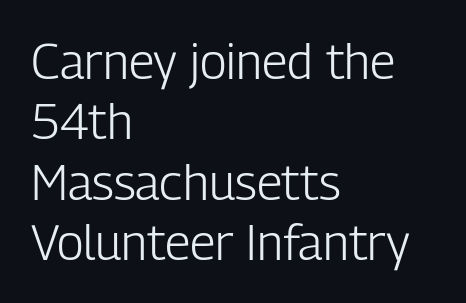
Q: Is the text bold? A: No.
Q: Is the text italic (slanted)? A: No, it is upright.
Q: Is the typeface a serif or a sans-serif typeface? A: Sans-serif.
Q: Is the text underlined? A: No.
Q: How is the paragraph aligned? A: Left-aligned.
Q: Is the spacing between letters normal or unusually wide? A: Normal.
Q: Width (condensed, normal, or wide)? A: Condensed.
Q: Stroke contrast? A: Low.
Q: x-height? A: Medium.
Q: Monospaced? A: No.
